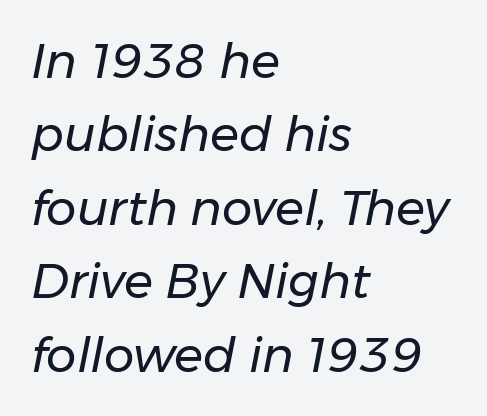
The image shows 48 px regular-weight type, italic (leaning right); set left-aligned, normal line spacing (1.53x), normal letter spacing, not underlined; low stroke contrast and a medium x-height.
